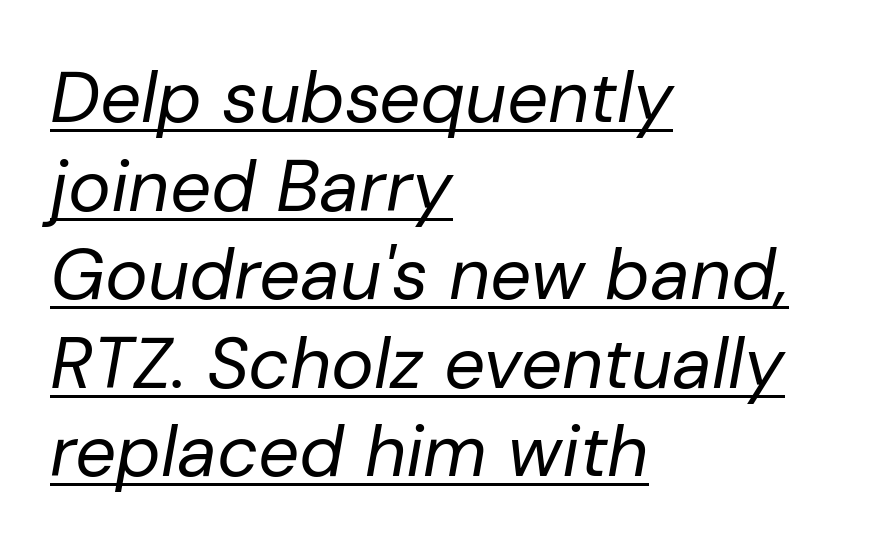
The image shows 72 px regular-weight type, italic (leaning right); set left-aligned, line spacing 1.23x, normal letter spacing, underlined; low stroke contrast and a medium x-height.
